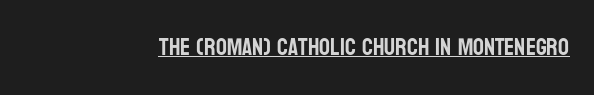
{"italic": "no", "underline": "yes", "letter_spacing": "normal", "letter_spacing_em": 0.0, "glyph_px": 24}
